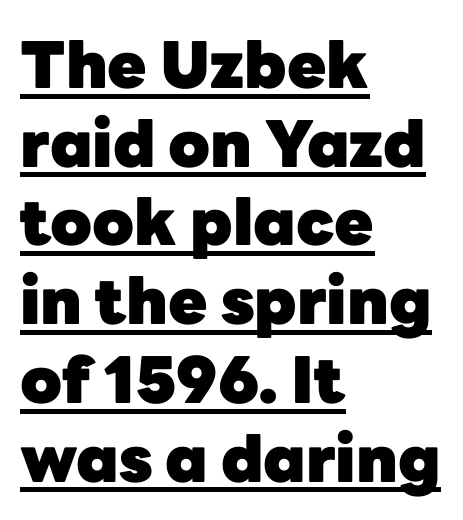
The image shows 64 px heavy sans-serif type, upright; set left-aligned, line spacing 1.23x, normal letter spacing, underlined; low stroke contrast and a medium x-height.
